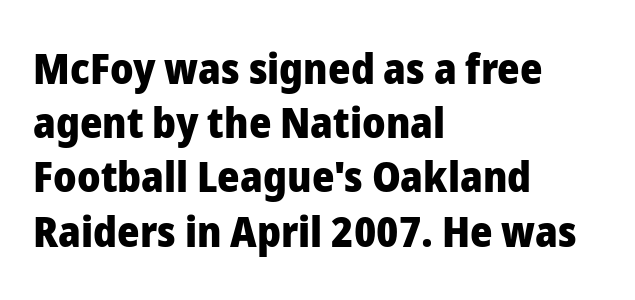
Looks like regular typesetting: each glyph gets only the width it needs. Italic: no, the glyphs are upright roman. Set as a true bold cut, around the 700 mark. Glance below the letters and you will spot only blank space. Whoever set this chose a conventional vertical rhythm. Line starts are locked; line ends wander.
